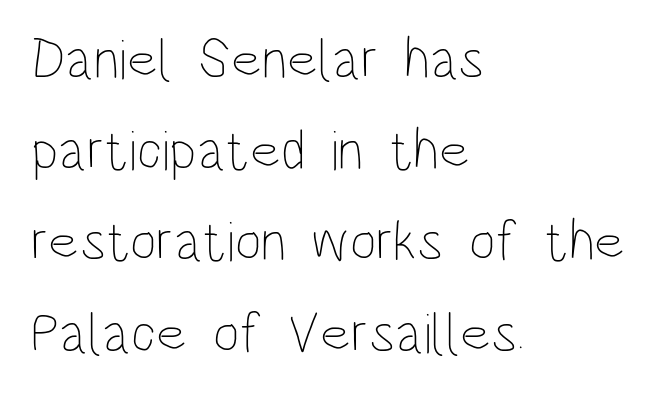
Q: Is the text bold? A: No.
Q: Is the text italic (slanted)? A: No, it is upright.
Q: Is the text underlined? A: No.
Q: How is the paragraph aligned? A: Left-aligned.
Q: Is the spacing between letters normal or unusually wide? A: Normal.
Q: Is the spacing between lines tight, normal or loose? A: Normal.
Q: Width (condensed, normal, or wide)? A: Condensed.
Q: Stroke contrast? A: Low.
Q: x-height? A: Large.
Q: Monospaced? A: No.
